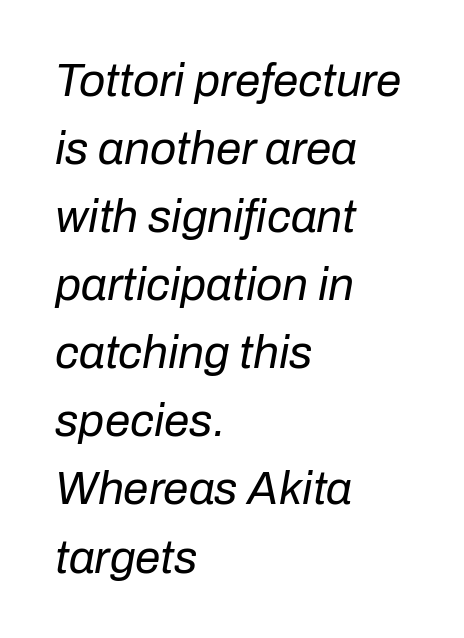
Q: Is the text bold? A: No.
Q: Is the text italic (slanted)? A: Yes, it leans right by about 10 degrees.
Q: Is the text underlined? A: No.
Q: How is the paragraph aligned? A: Left-aligned.
Q: Is the spacing between letters normal or unusually wide? A: Normal.
Q: Is the spacing between lines tight, normal or loose? A: Normal.
Q: Width (condensed, normal, or wide)? A: Normal.
Q: Stroke contrast? A: Low.
Q: x-height? A: Medium.
Q: Monospaced? A: No.
